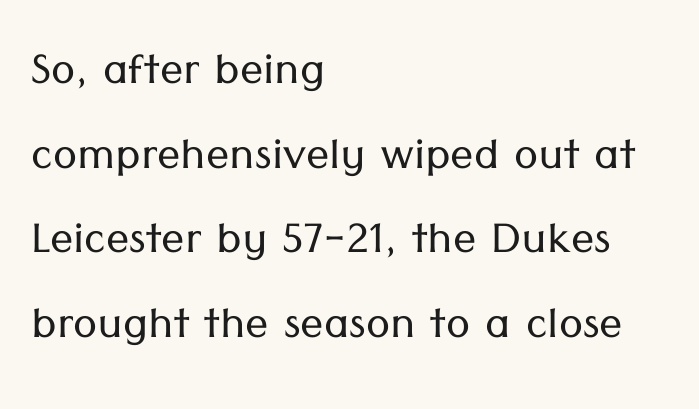
{"serif": "no", "italic": "no", "bold": "no", "weight": "light", "width": "normal", "stroke_contrast": "low", "x_height": "medium", "monospaced": "no", "underline": "no", "align": "left", "line_spacing": "normal", "line_spacing_ratio": 1.46, "letter_spacing": "normal", "letter_spacing_em": 0.0, "glyph_px": 58}
